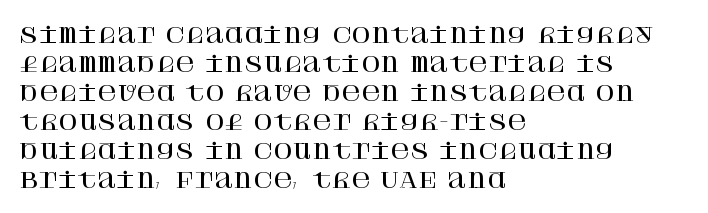
{"italic": "no", "underline": "no", "align": "left", "line_spacing": "normal", "line_spacing_ratio": 1.38, "letter_spacing": "normal", "letter_spacing_em": 0.0, "glyph_px": 21}
